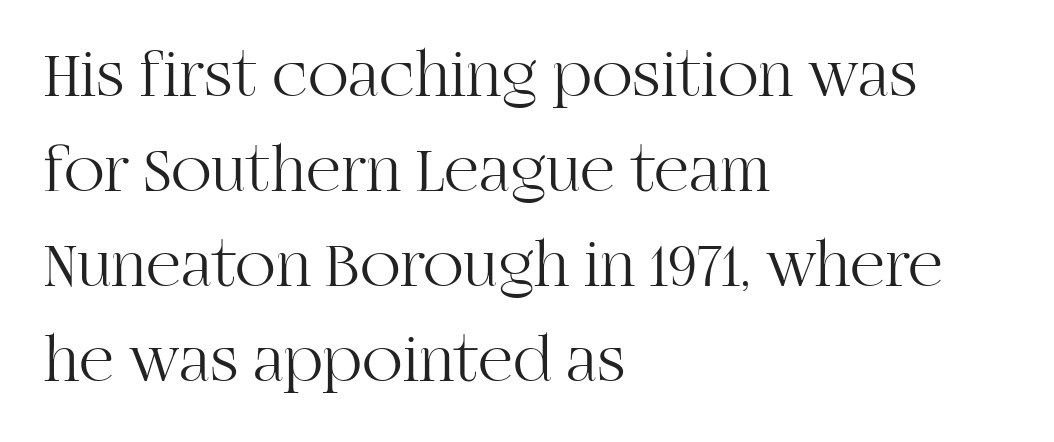
The image shows 67 px light serif type, upright; set left-aligned, normal line spacing (1.42x), normal letter spacing, not underlined; high stroke contrast and a large x-height.
